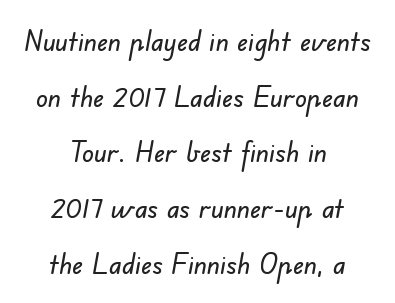
Q: Is the typeface a serif or a sans-serif typeface? A: Sans-serif.
Q: Is the text underlined? A: No.
Q: How is the paragraph aligned? A: Centered.
Q: Is the spacing between letters normal or unusually wide? A: Normal.
Q: Is the spacing between lines tight, normal or loose? A: Loose.
Q: Width (condensed, normal, or wide)? A: Normal.
Q: Stroke contrast? A: Low.
Q: x-height? A: Small.
Q: Monospaced? A: No.
